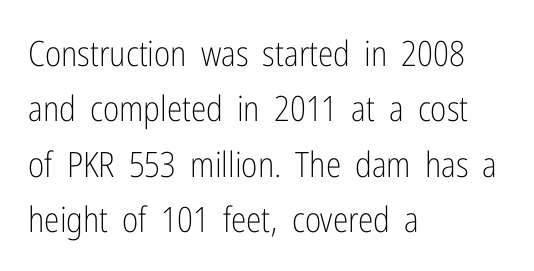
Q: Is the text bold? A: No.
Q: Is the text italic (slanted)? A: No, it is upright.
Q: Is the typeface a serif or a sans-serif typeface? A: Sans-serif.
Q: Is the text underlined? A: No.
Q: How is the paragraph aligned? A: Left-aligned.
Q: Is the spacing between letters normal or unusually wide? A: Normal.
Q: Is the spacing between lines tight, normal or loose? A: Normal.
Q: Width (condensed, normal, or wide)? A: Condensed.
Q: Stroke contrast? A: Low.
Q: x-height? A: Medium.
Q: Monospaced? A: No.
